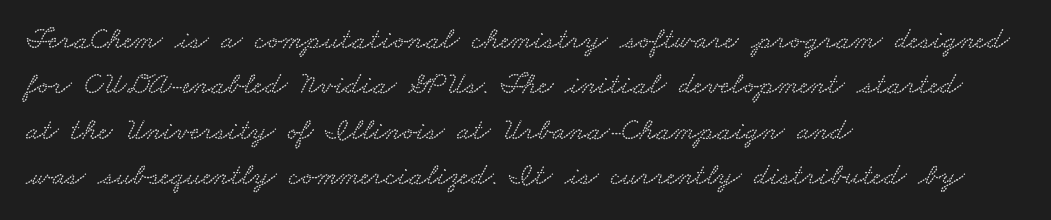
Q: Is the text underlined? A: No.
Q: How is the paragraph aligned? A: Left-aligned.
Q: Is the spacing between letters normal or unusually wide? A: Normal.
Q: Is the spacing between lines tight, normal or loose? A: Normal.
Q: Width (condensed, normal, or wide)? A: Wide.
Q: Stroke contrast? A: Low.
Q: x-height? A: Small.
Q: Monospaced? A: No.
